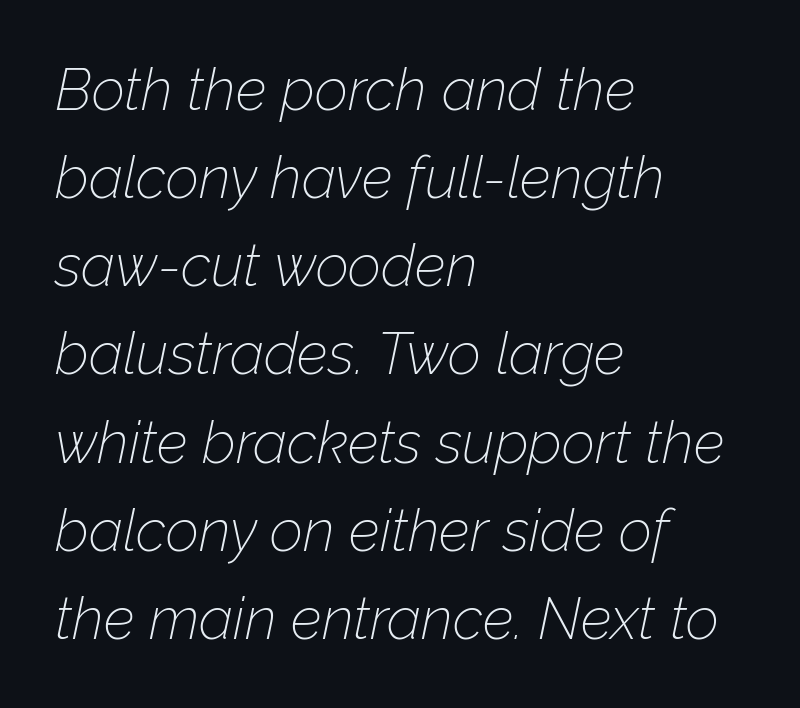
Q: Is the text bold? A: No.
Q: Is the text italic (slanted)? A: Yes, it leans right by about 12 degrees.
Q: Is the text underlined? A: No.
Q: How is the paragraph aligned? A: Left-aligned.
Q: Is the spacing between letters normal or unusually wide? A: Normal.
Q: Is the spacing between lines tight, normal or loose? A: Normal.
Q: Width (condensed, normal, or wide)? A: Normal.
Q: Stroke contrast? A: Low.
Q: x-height? A: Medium.
Q: Monospaced? A: No.
